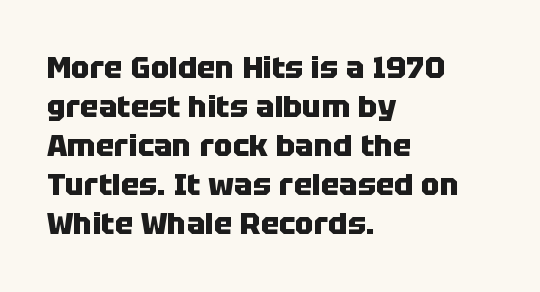
{"serif": "no", "italic": "no", "bold": "yes", "weight": "heavy", "width": "normal", "stroke_contrast": "low", "x_height": "large", "monospaced": "no", "underline": "no", "align": "left", "line_spacing": "normal", "line_spacing_ratio": 1.26, "letter_spacing": "normal", "letter_spacing_em": 0.0, "glyph_px": 31}
